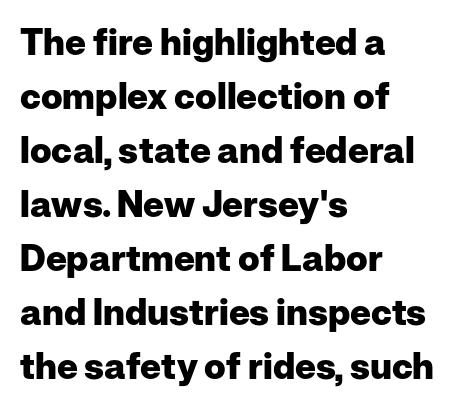
What weight is shown? A full bold with thick strokes. Visually the block forms a straight wall on the left and a jagged coastline on the right. Letters rest on an invisible, unmarked baseline. Notice how descenders clear the ascenders below comfortably — that's standard leading.
